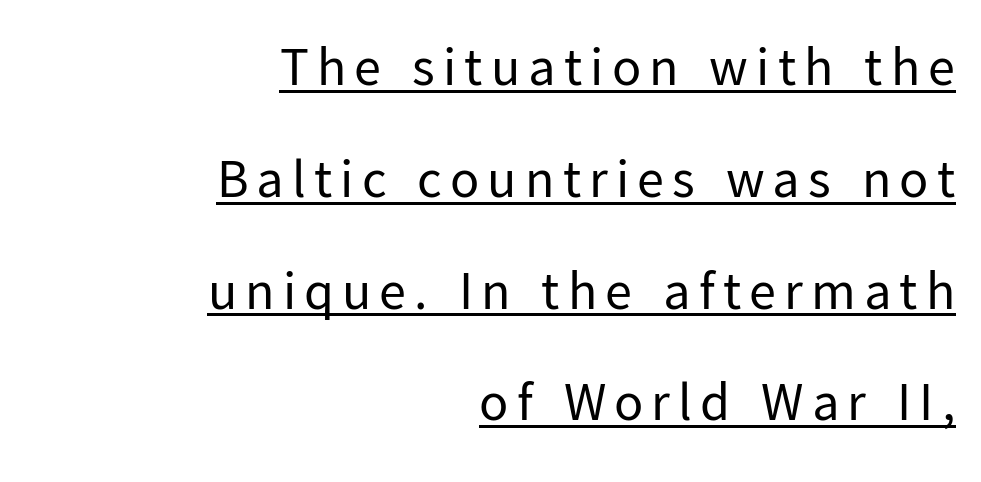
{"serif": "no", "italic": "no", "bold": "no", "weight": "regular", "width": "normal", "stroke_contrast": "low", "x_height": "medium", "monospaced": "no", "underline": "yes", "align": "right", "line_spacing": "loose", "line_spacing_ratio": 2.07, "glyph_px": 54}
